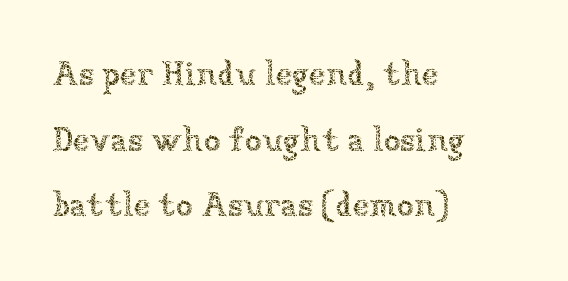
Q: Is the text bold? A: No.
Q: Is the text italic (slanted)? A: No, it is upright.
Q: Is the text underlined? A: No.
Q: How is the paragraph aligned? A: Left-aligned.
Q: Is the spacing between letters normal or unusually wide? A: Normal.
Q: Is the spacing between lines tight, normal or loose? A: Loose.
Q: Width (condensed, normal, or wide)? A: Normal.
Q: Stroke contrast? A: Low.
Q: x-height? A: Medium.
Q: Monospaced? A: No.
